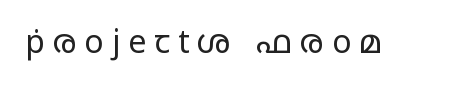
Designer's note — italics off, roman on. Is the type heavy? It reads as light-to-regular instead. The passage shown is typed in a proportional face where columns would drift. Stroke terminals: plain, sans-serif. No word sits above an underline.
